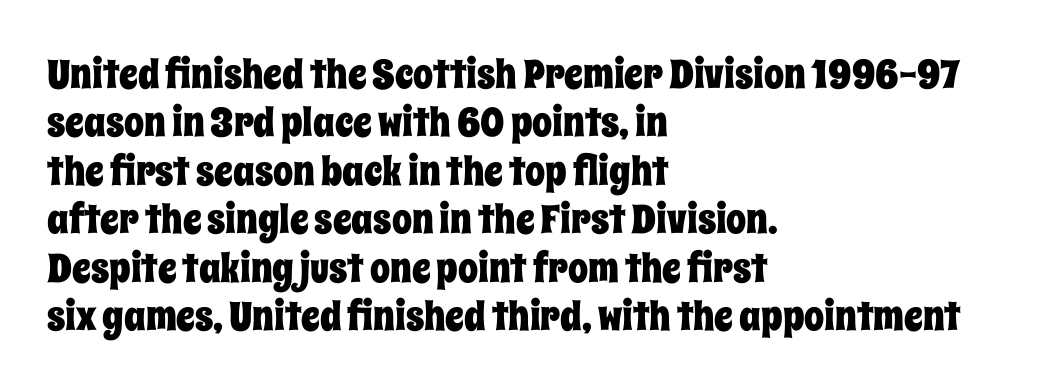
The image shows 40 px condensed type, upright; set left-aligned, line spacing 1.21x, normal letter spacing, not underlined; low stroke contrast and a large x-height.
